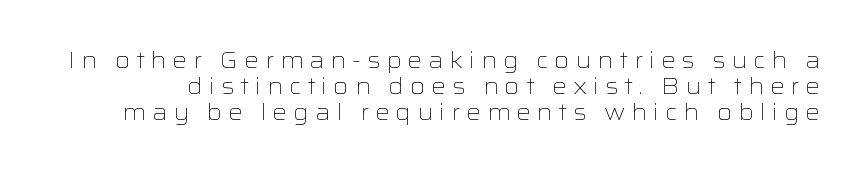
The image shows 23 px text type, upright; set tight line spacing (1.12x), unusually wide letter spacing (+0.26 em), not underlined.
